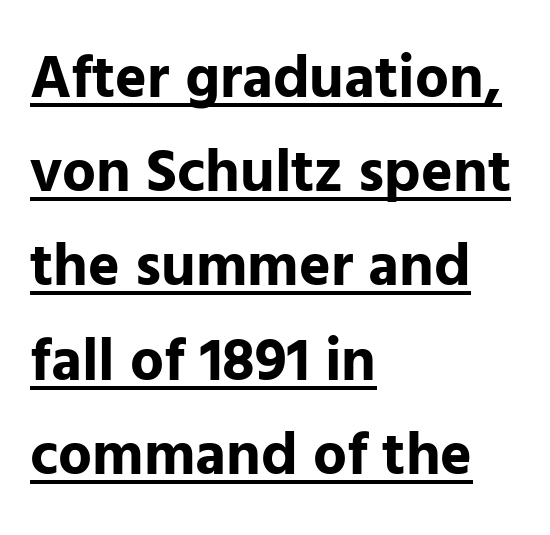
{"serif": "no", "italic": "no", "bold": "yes", "weight": "bold", "width": "normal", "stroke_contrast": "low", "x_height": "medium", "monospaced": "no", "underline": "yes", "align": "left", "line_spacing": "normal", "line_spacing_ratio": 1.57, "letter_spacing": "normal", "letter_spacing_em": 0.0, "glyph_px": 60}
